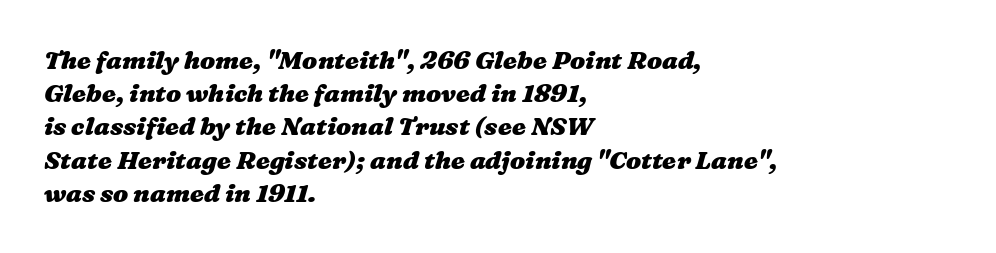
{"bold": "yes", "underline": "no", "align": "left", "line_spacing": "normal", "line_spacing_ratio": 1.33, "letter_spacing": "normal", "letter_spacing_em": 0.0, "glyph_px": 25}
